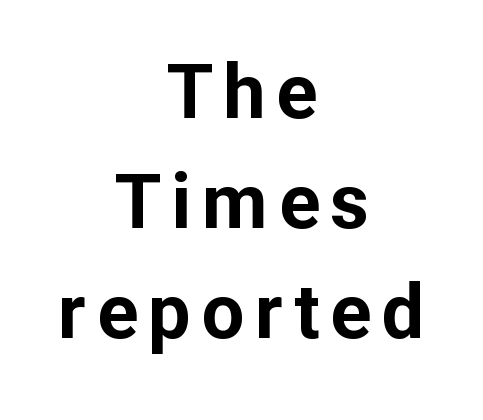
{"serif": "no", "italic": "no", "bold": "yes", "weight": "bold", "width": "normal", "stroke_contrast": "low", "x_height": "medium", "monospaced": "no", "underline": "no", "align": "center", "line_spacing": "normal", "line_spacing_ratio": 1.45, "glyph_px": 76}
